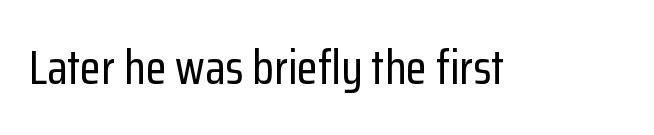
The tracking reads as untouched default to a designer's eye. Decoration check: the copy has no underline. The specimen reads as upright at a glance. The designer went with a sans here, leaving each stem footless. The passage shown is typed in a proportional face where columns would drift.
